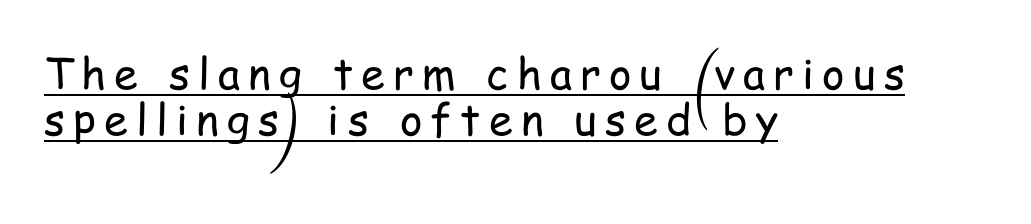
{"serif": "no", "italic": "no", "bold": "no", "weight": "regular", "width": "condensed", "stroke_contrast": "low", "x_height": "medium", "monospaced": "no", "underline": "yes", "align": "left", "line_spacing": "tight", "line_spacing_ratio": 1.08, "glyph_px": 43}
